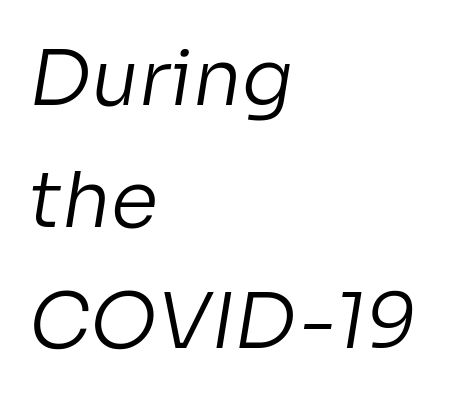
The image shows 77 px regular-weight sans-serif type; set left-aligned, normal line spacing (1.58x), normal letter spacing, not underlined; low stroke contrast and a medium x-height.
